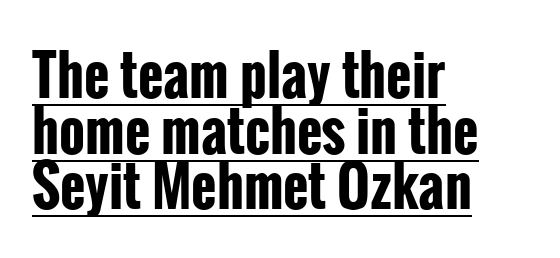
Q: Is the text bold? A: Yes.
Q: Is the text italic (slanted)? A: No, it is upright.
Q: Is the typeface a serif or a sans-serif typeface? A: Sans-serif.
Q: Is the text underlined? A: Yes.
Q: How is the paragraph aligned? A: Left-aligned.
Q: Is the spacing between letters normal or unusually wide? A: Normal.
Q: Is the spacing between lines tight, normal or loose? A: Tight.
Q: Width (condensed, normal, or wide)? A: Condensed.
Q: Stroke contrast? A: Low.
Q: x-height? A: Medium.
Q: Monospaced? A: No.
